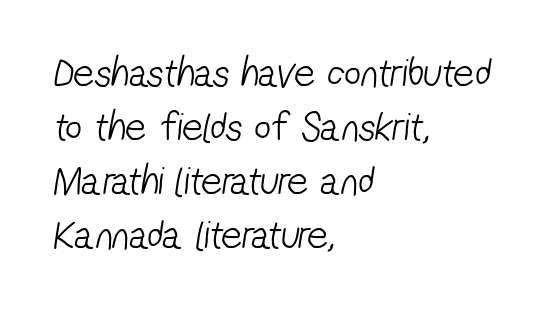
The image shows 41 px light, condensed sans-serif type; set left-aligned, normal line spacing (1.32x), normal letter spacing, not underlined; low stroke contrast and a medium x-height.
